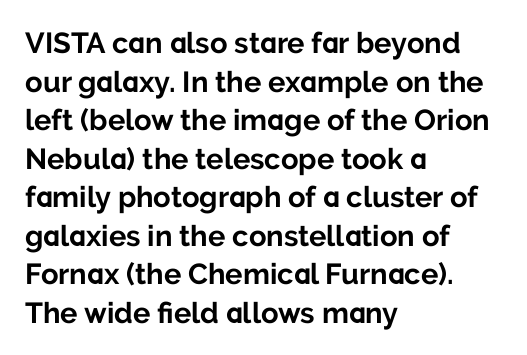
The image shows 29 px bold sans-serif type, upright; set left-aligned, normal line spacing (1.33x), normal letter spacing, not underlined; low stroke contrast and a medium x-height.
